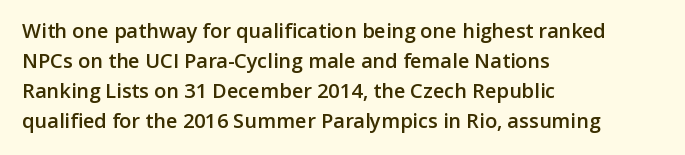
{"italic": "no", "bold": "semi", "underline": "no", "align": "left", "line_spacing": "normal", "line_spacing_ratio": 1.5, "letter_spacing": "normal", "letter_spacing_em": 0.0, "glyph_px": 20}
